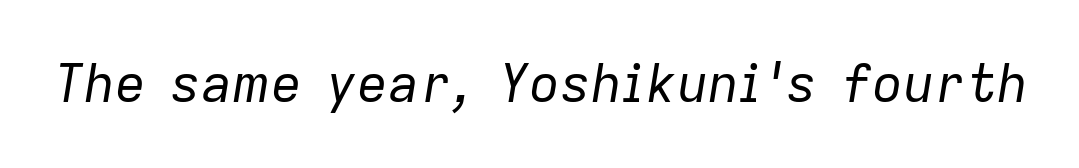
Q: Is the text bold? A: No.
Q: Is the text italic (slanted)? A: Yes, it leans right by about 9 degrees.
Q: Is the text underlined? A: No.
Q: Is the spacing between letters normal or unusually wide? A: Normal.
Q: Width (condensed, normal, or wide)? A: Normal.
Q: Stroke contrast? A: Low.
Q: x-height? A: Medium.
Q: Monospaced? A: No.
